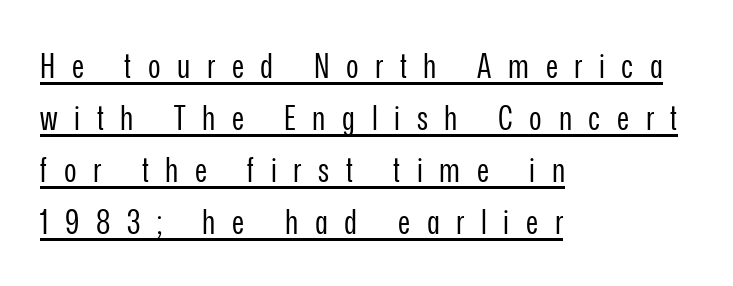
Q: Is the text bold? A: No.
Q: Is the text italic (slanted)? A: No, it is upright.
Q: Is the typeface a serif or a sans-serif typeface? A: Sans-serif.
Q: Is the text underlined? A: Yes.
Q: How is the paragraph aligned? A: Left-aligned.
Q: Is the spacing between letters normal or unusually wide? A: Unusually wide.
Q: Is the spacing between lines tight, normal or loose? A: Normal.
Q: Width (condensed, normal, or wide)? A: Condensed.
Q: Stroke contrast? A: Low.
Q: x-height? A: Medium.
Q: Monospaced? A: No.
